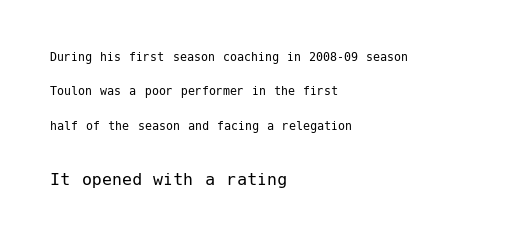
The rendering anchors every line to the left-hand side. The baseline area is clear. Two sizes are in play, and the larger belongs to the second block. Nothing unusual about the tracking: characters are spaced as the font intends. Horizontal bands of white between lines are thick stripes. The characters are drawn with everyday or finer stroke widths.
